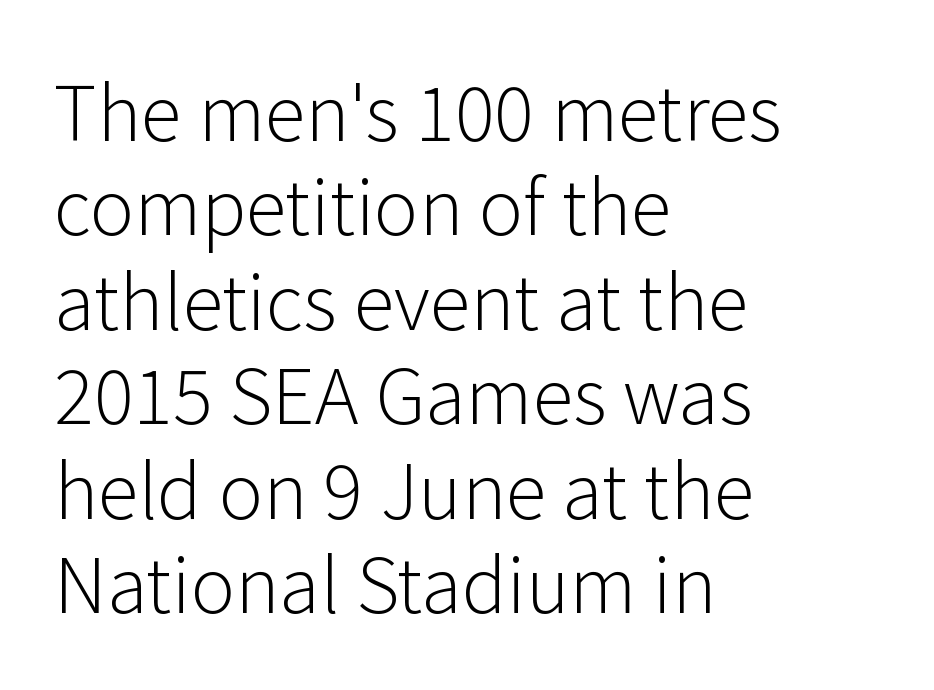
{"serif": "no", "italic": "no", "bold": "no", "weight": "light", "width": "normal", "stroke_contrast": "low", "x_height": "medium", "monospaced": "no", "underline": "no", "align": "left", "line_spacing": "normal", "line_spacing_ratio": 1.26, "letter_spacing": "normal", "letter_spacing_em": 0.0, "glyph_px": 75}
